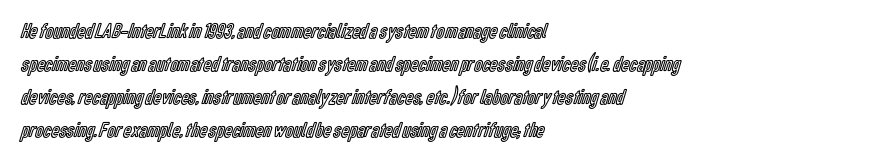
{"underline": "no", "align": "left", "line_spacing": "normal", "line_spacing_ratio": 1.5, "letter_spacing": "normal", "letter_spacing_em": 0.0, "glyph_px": 22}
